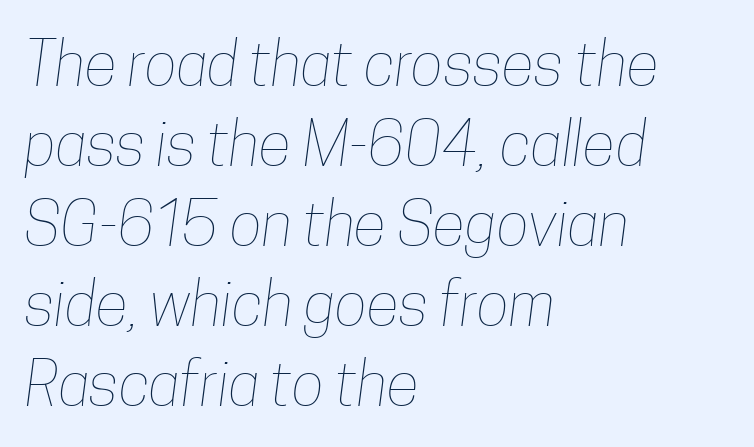
Compared with a centered layout, this one pins lines to the left instead. Looks like regular typesetting: each glyph gets only the width it needs. Observe the ordinary spacing: letters are neighbours, not strangers. Just letters on the line, the space beneath them empty. Normally led — the rows are evenly, conventionally spaced. The font sits on the lighter half of the weight spectrum, regular included.
